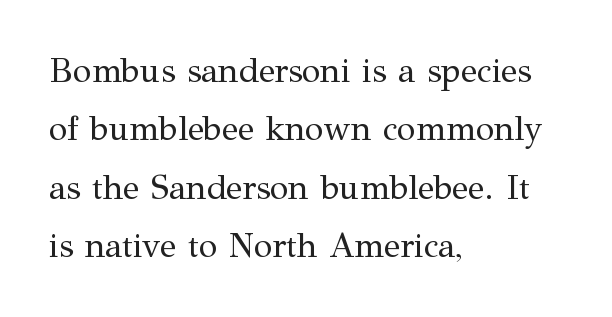
{"serif": "yes", "italic": "no", "bold": "no", "weight": "regular", "width": "normal", "stroke_contrast": "medium", "x_height": "medium", "monospaced": "no", "underline": "no", "align": "left", "line_spacing_ratio": 1.72, "letter_spacing": "normal", "letter_spacing_em": 0.0, "glyph_px": 34}
